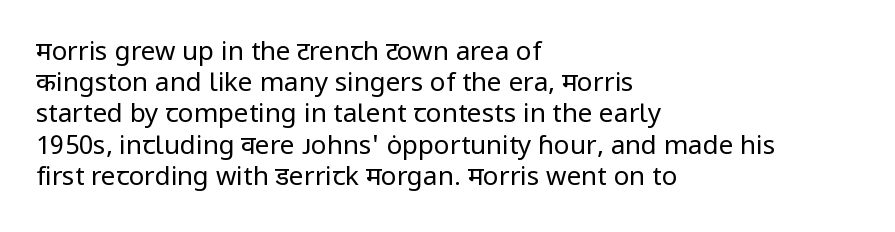
One-word summary of the alignment: left. In terms of letterspacing, this is plain default setting. The words here are not underlined. The characters are drawn with everyday or finer stroke widths. The letters stand straight up with perfectly vertical stems.
